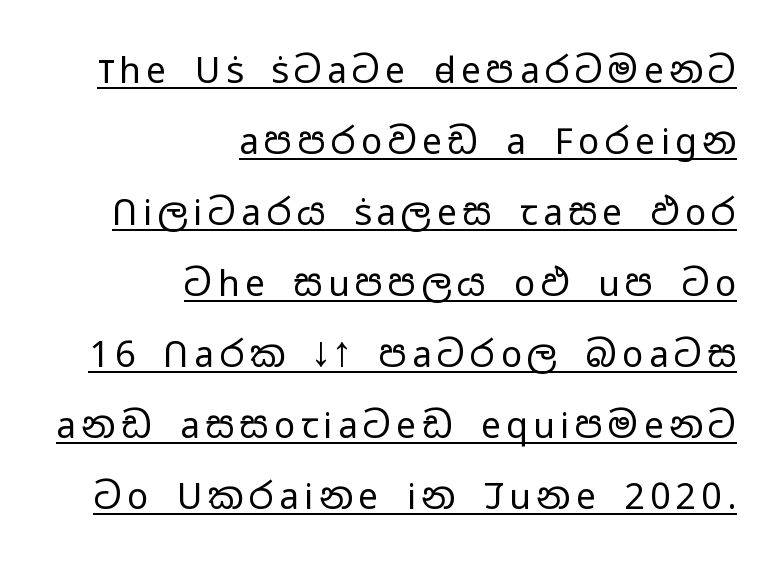
The image shows 35 px regular-weight, wide sans-serif type, upright; set right-aligned, loose line spacing (2.03x), underlined; low stroke contrast and a medium x-height.
